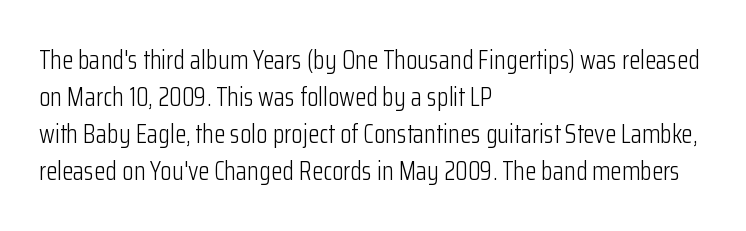
{"italic": "no", "bold": "no", "underline": "no", "align": "left", "line_spacing": "normal", "line_spacing_ratio": 1.42, "letter_spacing": "normal", "letter_spacing_em": 0.0, "glyph_px": 26}
